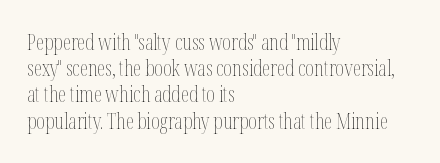
Q: Is the text bold? A: No.
Q: Is the text italic (slanted)? A: No, it is upright.
Q: Is the text underlined? A: No.
Q: How is the paragraph aligned? A: Left-aligned.
Q: Is the spacing between letters normal or unusually wide? A: Normal.
Q: Is the spacing between lines tight, normal or loose? A: Normal.
